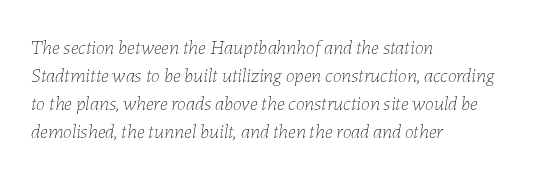
{"italic": "yes", "lean": "right", "slant_degrees": 7, "bold": "no", "underline": "no", "align": "left", "line_spacing": "normal", "line_spacing_ratio": 1.4, "letter_spacing": "normal", "letter_spacing_em": 0.0, "glyph_px": 20}
